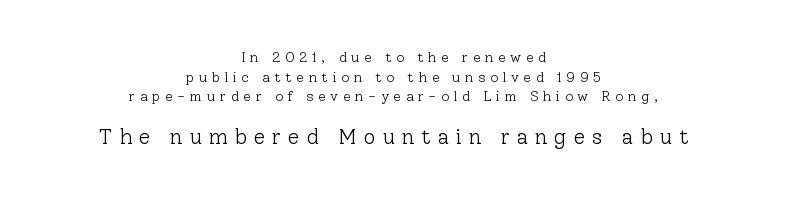
The image shows 21 px text type, upright; set centered, normal line spacing (1.41x), unusually wide letter spacing (+0.33 em), not underlined; the second (bottom) block is 1.5x larger.
